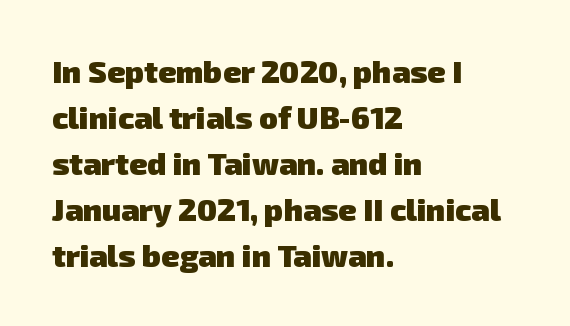
{"serif": "no", "bold": "yes", "weight": "heavy", "width": "normal", "stroke_contrast": "low", "x_height": "medium", "monospaced": "no", "underline": "no", "align": "left", "line_spacing": "normal", "line_spacing_ratio": 1.48, "letter_spacing": "normal", "letter_spacing_em": 0.0, "glyph_px": 31}
